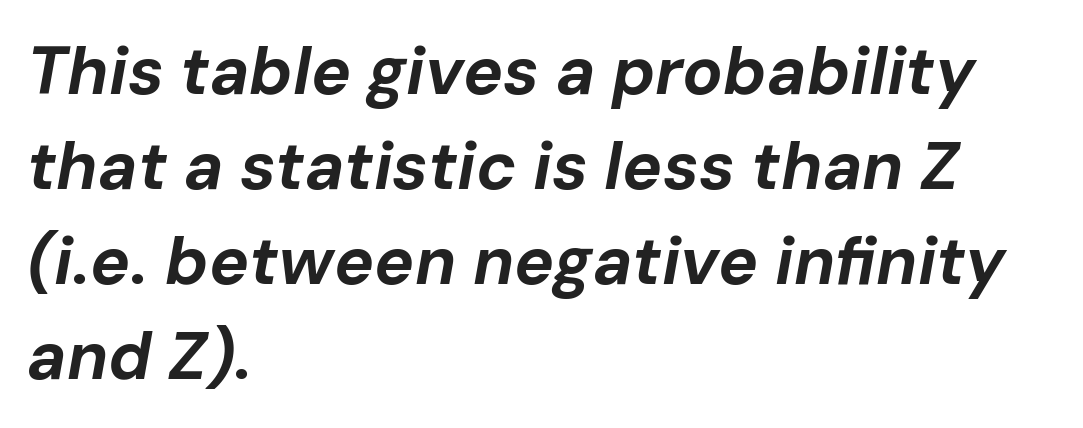
A typesetter would call this proportional, since set widths differ per character. Check under the words: just untouched page. The ragged edge is on the right, which tells us the setting is flush left. Quick note: interline space is typical. Short note: letters normally spaced. Posture: slanted.
